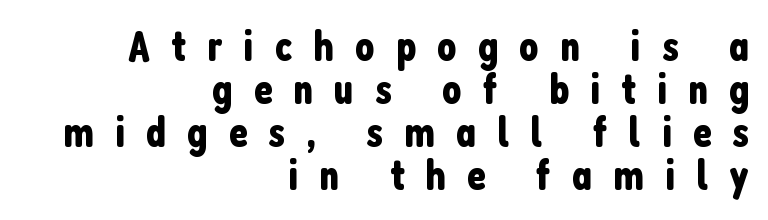
The passage shown is typed in a proportional face where columns would drift. The area under the type is left untouched. Students, observe: this is what under-led, compact text looks like. This rendering employs a face without finishing strokes, i.e., a sans-serif. You can tell it's not italic because the verticals are truly vertical.
